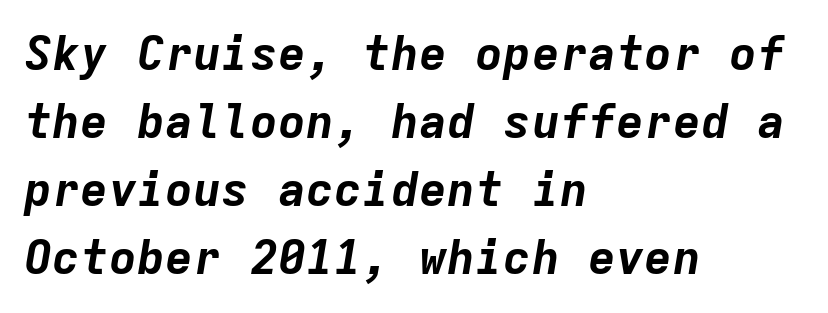
Q: Is the text bold? A: Yes.
Q: Is the text italic (slanted)? A: Yes, it leans right by about 9 degrees.
Q: Is the text underlined? A: No.
Q: How is the paragraph aligned? A: Left-aligned.
Q: Is the spacing between letters normal or unusually wide? A: Normal.
Q: Is the spacing between lines tight, normal or loose? A: Normal.
Q: Width (condensed, normal, or wide)? A: Normal.
Q: Stroke contrast? A: Low.
Q: x-height? A: Medium.
Q: Monospaced? A: Yes.
